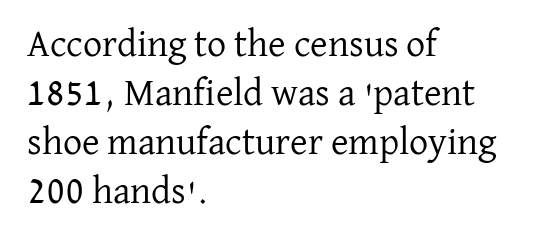
What's the leading like? Ordinary, nothing unusual. Beneath every word, the page is bare. Observe the serifs anchoring each vertical stroke in this sample. Character widths vary here, with narrow letters taking less room than wide ones. The horizontal fit of the characters is conventional and even.
